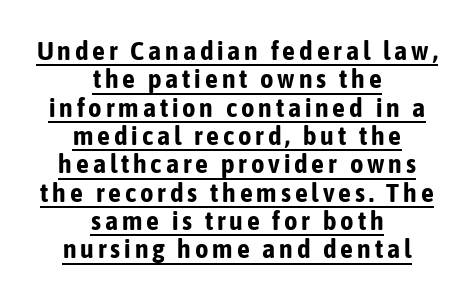
Q: Is the text bold? A: Yes.
Q: Is the text italic (slanted)? A: No, it is upright.
Q: Is the text underlined? A: Yes.
Q: How is the paragraph aligned? A: Centered.
Q: Is the spacing between lines tight, normal or loose? A: Tight.
